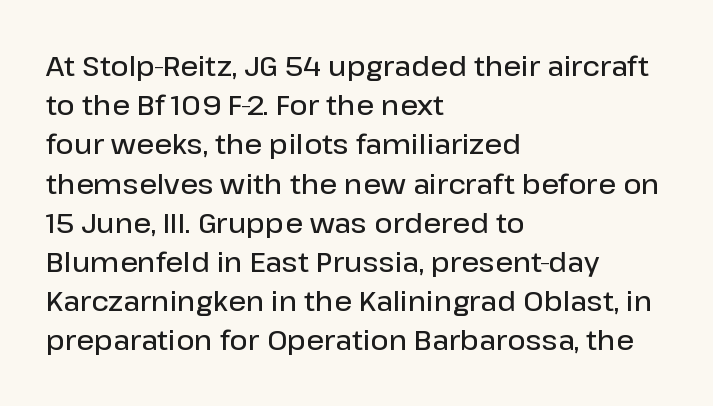
{"serif": "no", "italic": "no", "bold": "semi", "weight": "semibold", "width": "normal", "stroke_contrast": "low", "x_height": "medium", "monospaced": "no", "underline": "no", "align": "left", "line_spacing": "normal", "line_spacing_ratio": 1.4, "letter_spacing": "normal", "letter_spacing_em": 0.0, "glyph_px": 28}
